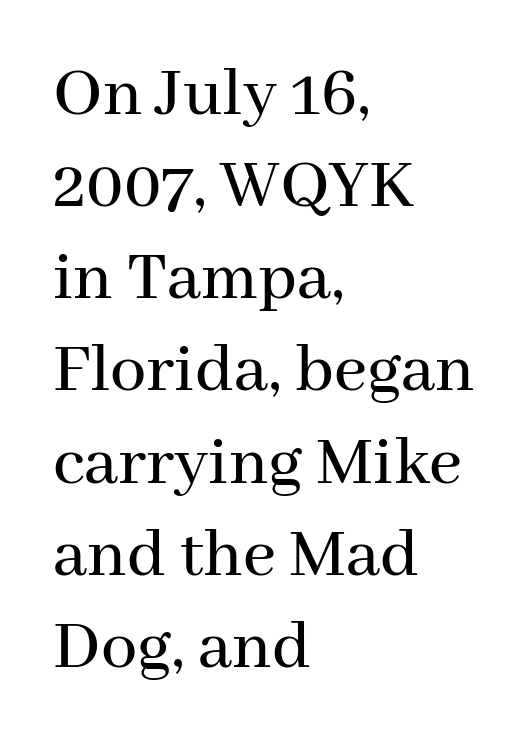
Which margin do the lines hug? The left one — the right edge is uneven. Is the letter spacing exaggerated? No — it looks like the ordinary default. The space directly below the letters is spotless. The rendering uses natural spacing where letterforms have individual widths. Does the type have serifs? Yes, each stem ends in a small foot.
